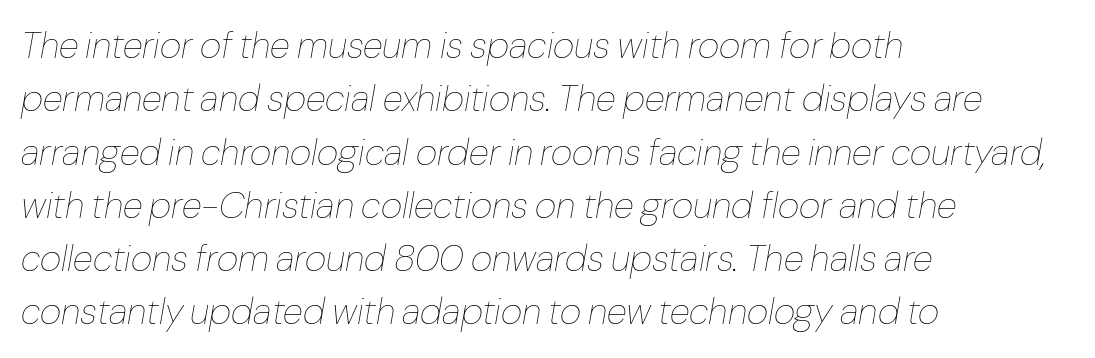
No chunkiness to these letters — they're not bold. Descenders are the only things crossing below the line. Slanted lettering throughout. Left-aligned paragraph, ragged on the right. Is this a fixed-width face? No — the glyphs have proportional, varying widths. Observe the ordinary spacing: letters are neighbours, not strangers.
